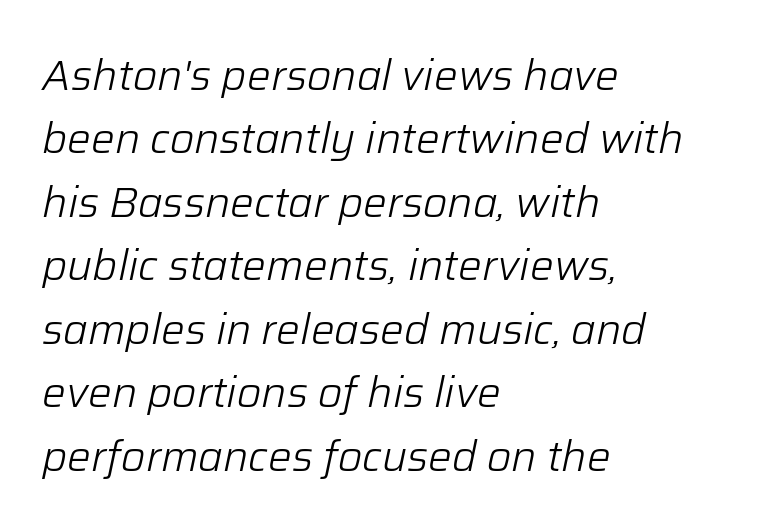
Stroke thickness stays within the range of a standard reading face or lighter. Each row of text sits above clean, open space. This sample is left-justified, so line endings fall wherever the words run out. This sample keeps an unexceptional amount of space between lines.
